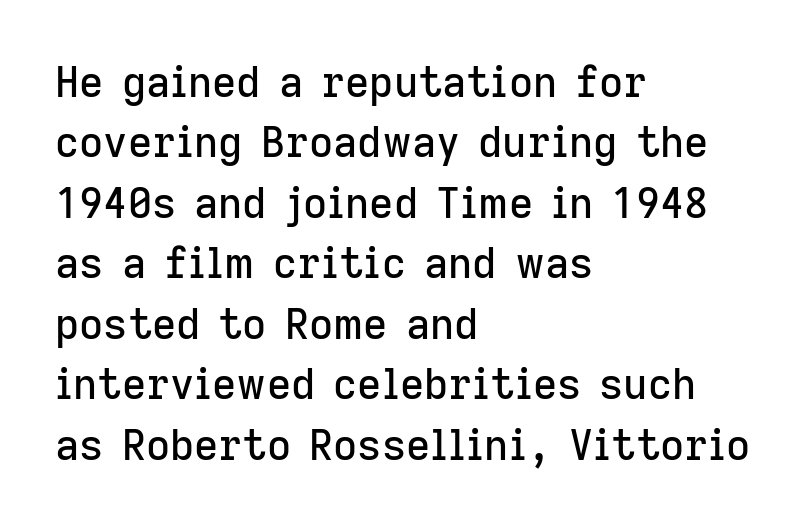
These lines were composed using upright roman letters. Observe the ordinary spacing: letters are neighbours, not strangers. One-word summary of the alignment: left. Compared with typical paragraphs, the rows here are spaced about the same.
